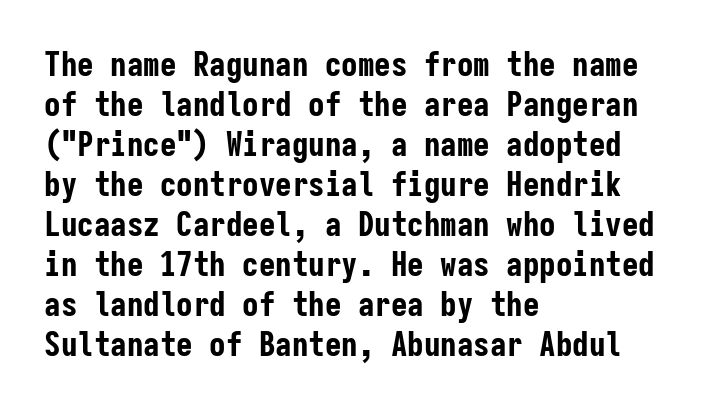
Q: Is the text bold? A: Yes.
Q: Is the text italic (slanted)? A: No, it is upright.
Q: Is the typeface a serif or a sans-serif typeface? A: Sans-serif.
Q: Is the text underlined? A: No.
Q: How is the paragraph aligned? A: Left-aligned.
Q: Is the spacing between letters normal or unusually wide? A: Normal.
Q: Width (condensed, normal, or wide)? A: Condensed.
Q: Stroke contrast? A: Low.
Q: x-height? A: Medium.
Q: Monospaced? A: Yes.
